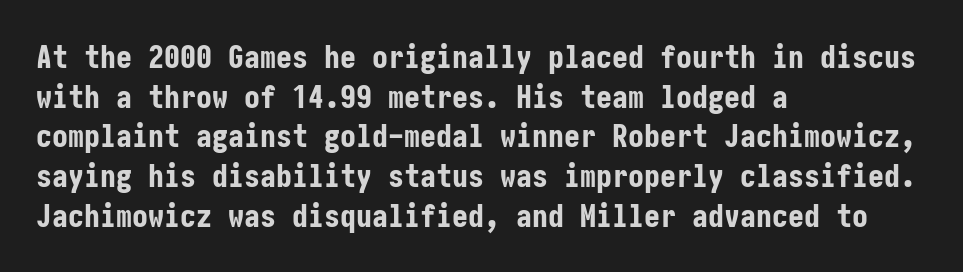
{"serif": "no", "italic": "no", "bold": "yes", "weight": "bold", "width": "condensed", "stroke_contrast": "low", "x_height": "medium", "underline": "no", "align": "left", "line_spacing_ratio": 1.24, "letter_spacing": "normal", "letter_spacing_em": 0.0, "glyph_px": 32}
